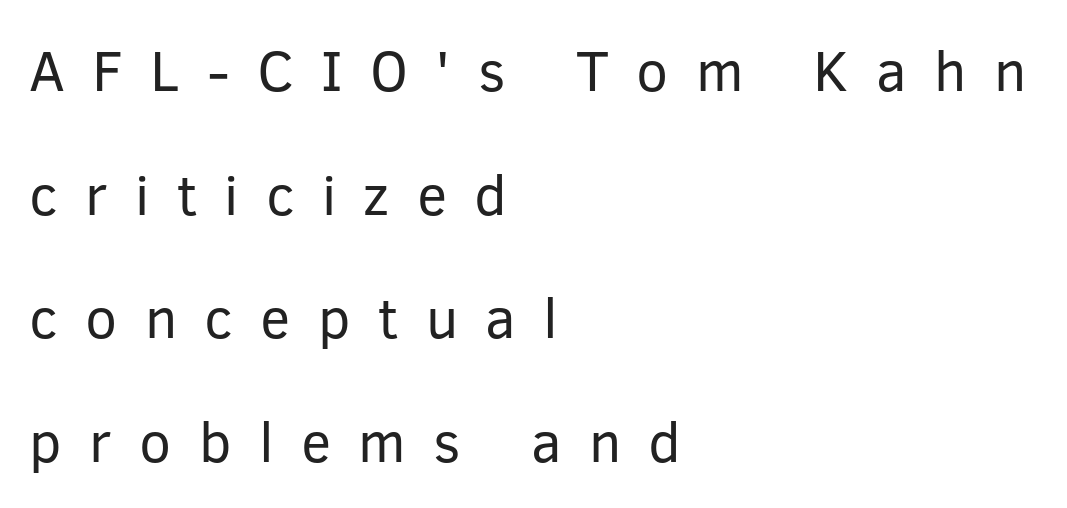
The image shows 57 px regular-weight sans-serif type, upright; set left-aligned, loose line spacing (2.17x), unusually wide letter spacing (+0.48 em), not underlined; low stroke contrast and a medium x-height.
